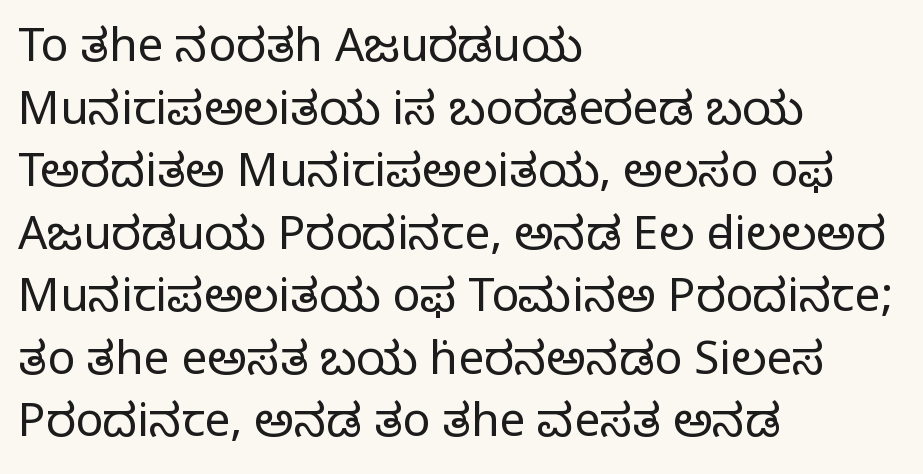
Nope, not italic — everything's standing straight. Compared with a centered layout, this one pins lines to the left instead. The specimen omits any rule beneath the text block's lines. Letterform terminals end in serifs throughout the passage. Spacing verdict: proportional, widths tailored to each character.
